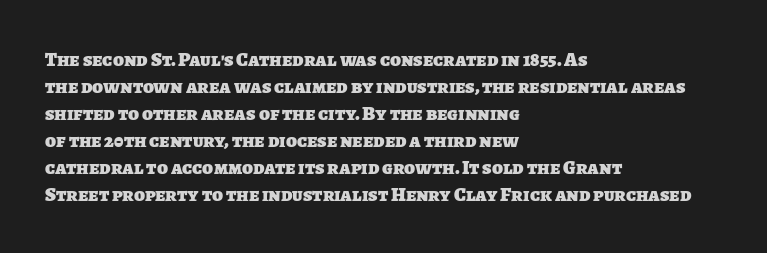
Does the leading feel generous? No, just average. The line texture is even and compact thanks to regular tracking. Typeset ragged right — the left edge is the straight one. Is the type bold? Yes — the strokes are clearly thick and heavy.
